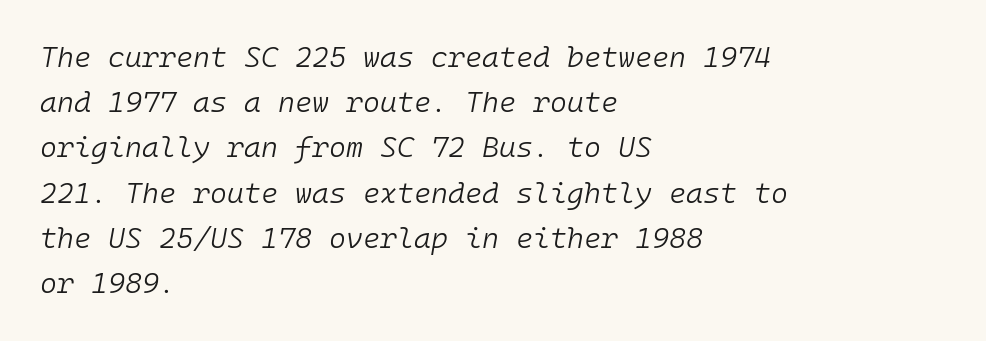
The image shows 29 px light type, italic (leaning right), monospaced; set left-aligned, normal line spacing (1.56x), normal letter spacing, not underlined; low stroke contrast and a medium x-height.
